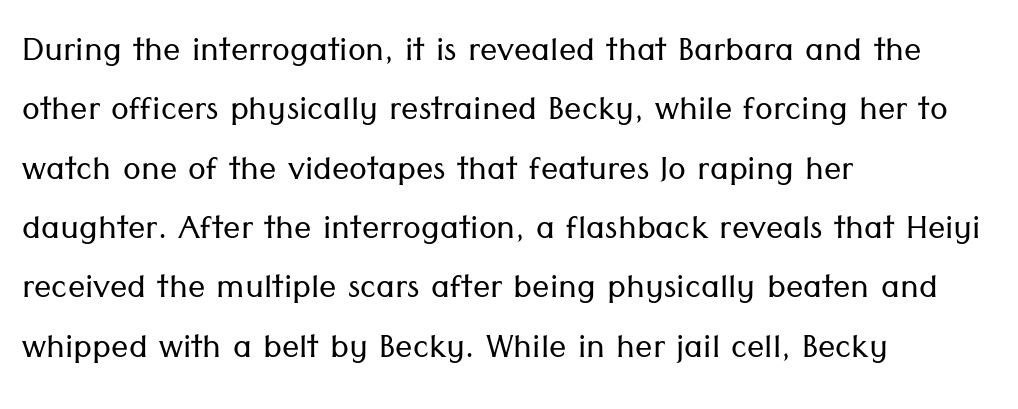
{"serif": "no", "italic": "no", "bold": "no", "weight": "light", "width": "normal", "stroke_contrast": "low", "x_height": "medium", "monospaced": "no", "underline": "no", "align": "left", "line_spacing": "normal", "line_spacing_ratio": 1.38, "letter_spacing": "normal", "letter_spacing_em": 0.0, "glyph_px": 43}
